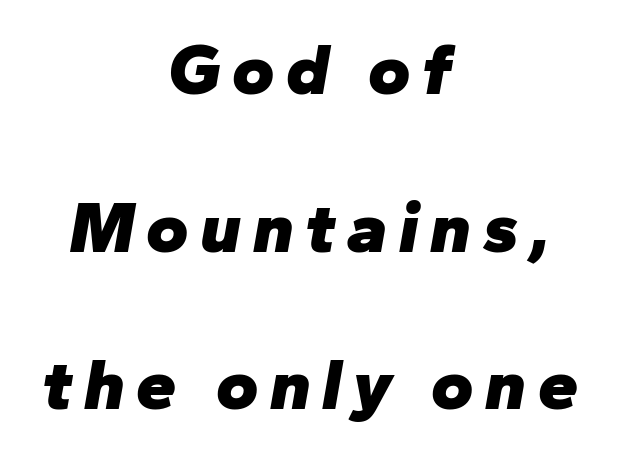
The image shows 72 px heavy type, italic (leaning right); set centered, loose line spacing (2.19x), not underlined; low stroke contrast and a medium x-height.
